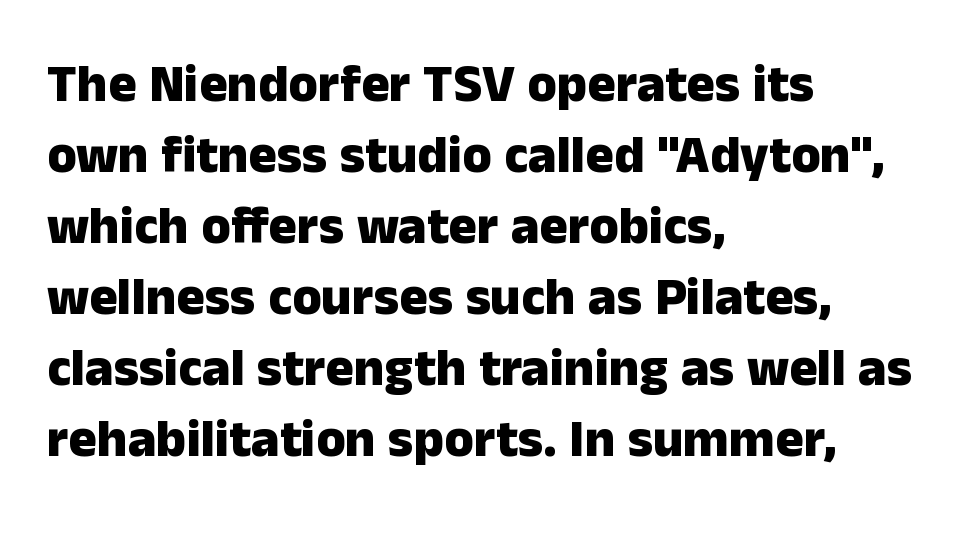
{"serif": "no", "italic": "no", "bold": "yes", "weight": "heavy", "width": "normal", "stroke_contrast": "low", "x_height": "medium", "monospaced": "no", "underline": "no", "align": "left", "line_spacing": "normal", "line_spacing_ratio": 1.34, "letter_spacing": "normal", "letter_spacing_em": 0.0, "glyph_px": 53}
